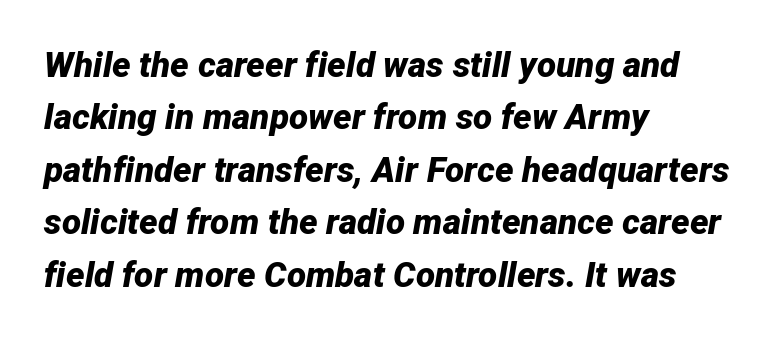
{"italic": "yes", "lean": "right", "slant_degrees": 12, "bold": "yes", "weight": "bold", "width": "normal", "stroke_contrast": "low", "x_height": "medium", "monospaced": "no", "underline": "no", "align": "left", "line_spacing": "normal", "line_spacing_ratio": 1.5, "letter_spacing": "normal", "letter_spacing_em": 0.0, "glyph_px": 35}
